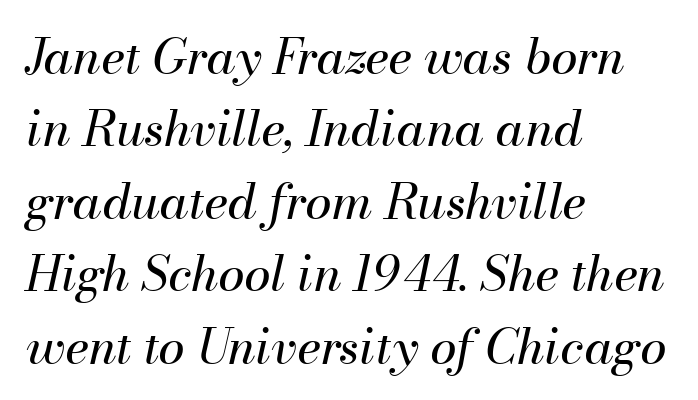
Honestly, the letter spacing is just normal — you wouldn't notice it. Compared with ordinary roman type, these characters are visibly tilted. Reading down the block, your eye returns to a fixed left position each line. The space directly below the letters is spotless. The face looks like a standard text weight, possibly lighter.
